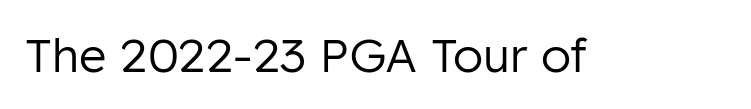
Check under the words: just untouched page. Compared with typical body copy, the letter spacing here is the same. A typesetter would call this proportional, since set widths differ per character. Vertical stems look standard width or narrower in stroke.
